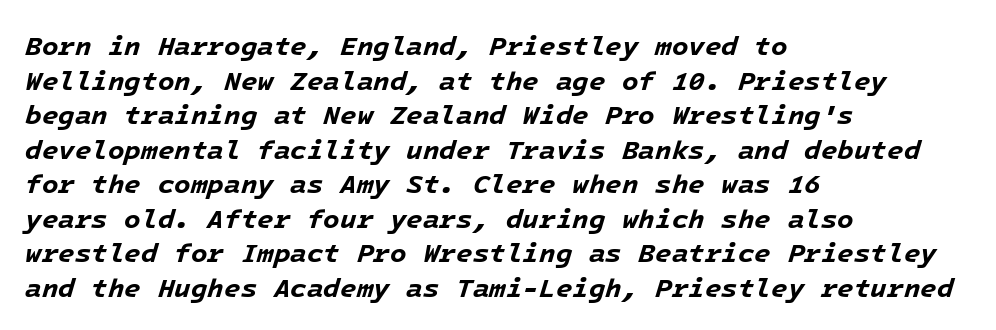
Q: Is the text bold? A: Yes.
Q: Is the text italic (slanted)? A: Yes, it leans right by about 16 degrees.
Q: Is the text underlined? A: No.
Q: How is the paragraph aligned? A: Left-aligned.
Q: Is the spacing between letters normal or unusually wide? A: Normal.
Q: Is the spacing between lines tight, normal or loose? A: Normal.
